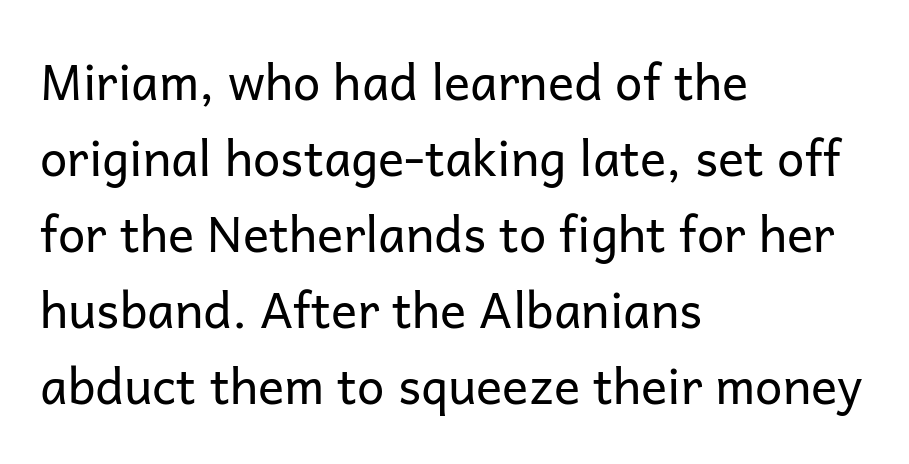
The image shows 49 px regular-weight sans-serif type, upright; set left-aligned, normal line spacing (1.55x), normal letter spacing, not underlined; low stroke contrast and a medium x-height.
